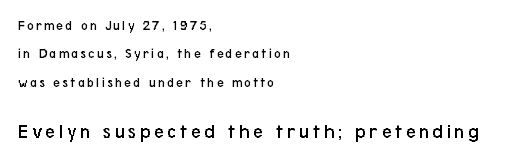
{"italic": "no", "bold": "no", "underline": "no", "align": "left", "line_spacing": "loose", "line_spacing_ratio": 2.02, "larger_block": "second", "size_ratio": 1.5, "glyph_px": 21}
